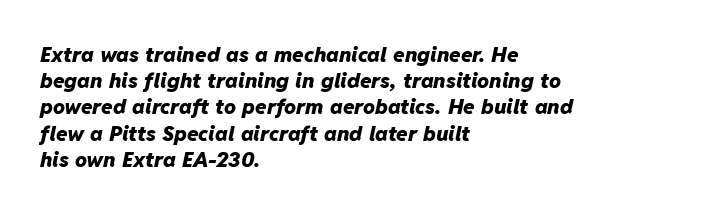
{"italic": "yes", "lean": "right", "slant_degrees": 11, "bold": "yes", "underline": "no", "align": "left", "line_spacing": "normal", "line_spacing_ratio": 1.25, "letter_spacing": "normal", "letter_spacing_em": 0.0, "glyph_px": 21}
